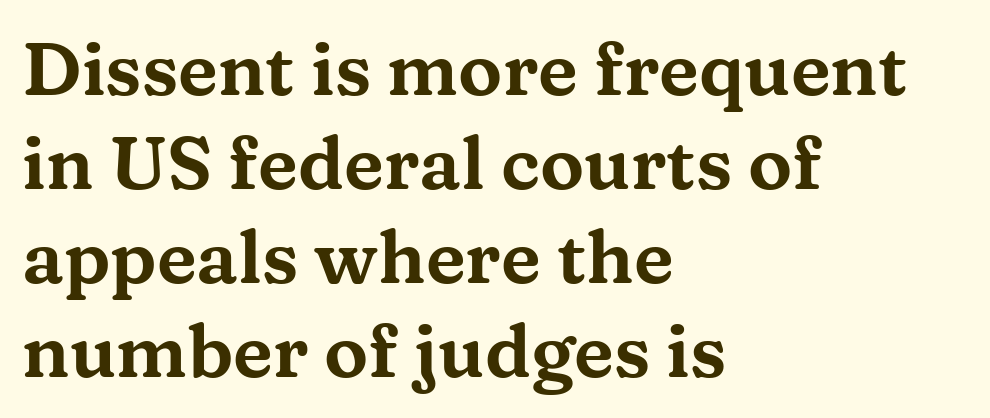
The image shows 74 px wide serif type, upright; set left-aligned, normal line spacing (1.27x), normal letter spacing, not underlined; medium stroke contrast and a medium x-height.
